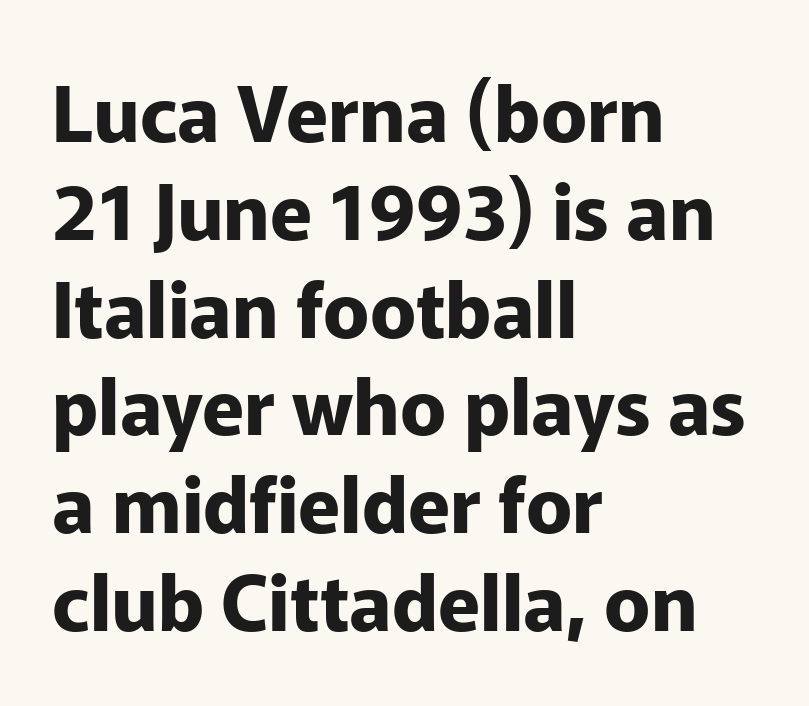
The image shows 77 px bold sans-serif type, upright; set left-aligned, normal line spacing (1.27x), normal letter spacing, not underlined; low stroke contrast and a medium x-height.
